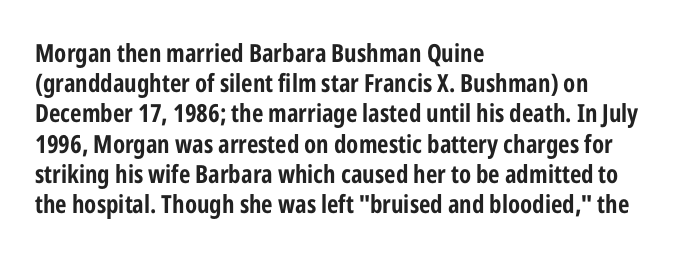
{"italic": "no", "bold": "yes", "underline": "no", "align": "left", "line_spacing_ratio": 1.21, "letter_spacing": "normal", "letter_spacing_em": 0.0, "glyph_px": 25}
